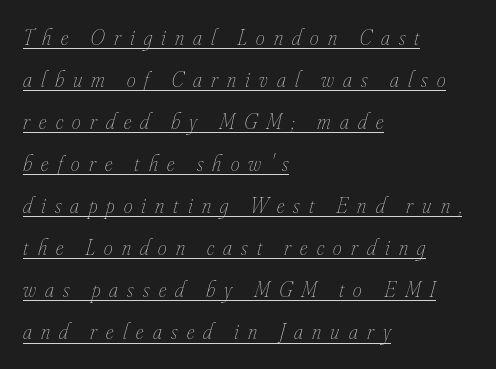
The image shows 22 px text type, italic (leaning right); set left-aligned, loose line spacing (1.91x), unusually wide letter spacing (+0.42 em), underlined.
